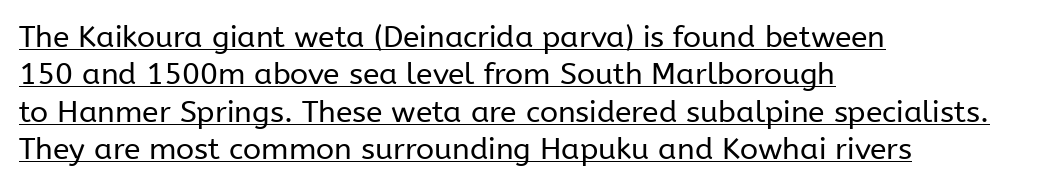
Q: Is the text bold? A: No.
Q: Is the text italic (slanted)? A: No, it is upright.
Q: Is the typeface a serif or a sans-serif typeface? A: Sans-serif.
Q: Is the text underlined? A: Yes.
Q: How is the paragraph aligned? A: Left-aligned.
Q: Is the spacing between letters normal or unusually wide? A: Normal.
Q: Is the spacing between lines tight, normal or loose? A: Normal.
Q: Width (condensed, normal, or wide)? A: Normal.
Q: Stroke contrast? A: Low.
Q: x-height? A: Medium.
Q: Monospaced? A: No.
